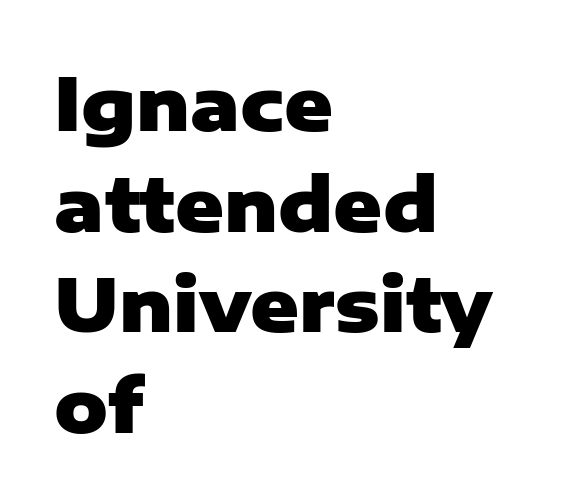
{"serif": "no", "italic": "no", "bold": "yes", "weight": "heavy", "width": "normal", "stroke_contrast": "low", "x_height": "medium", "monospaced": "no", "underline": "no", "align": "left", "line_spacing": "normal", "line_spacing_ratio": 1.36, "letter_spacing": "normal", "letter_spacing_em": 0.0, "glyph_px": 74}
